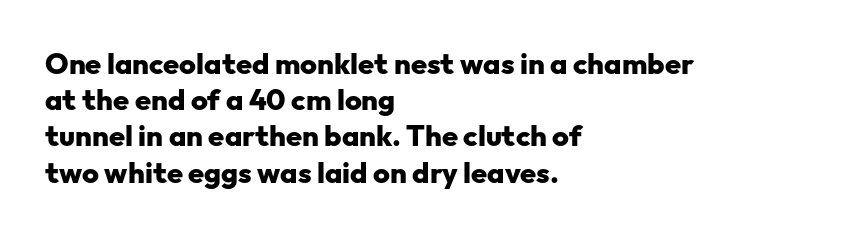
Anything drawn beneath the words? Only blank space. Upright lettering throughout. Line beginnings align vertically; line endings do not. These lines carry a lot of weight — the face is fully bold.
